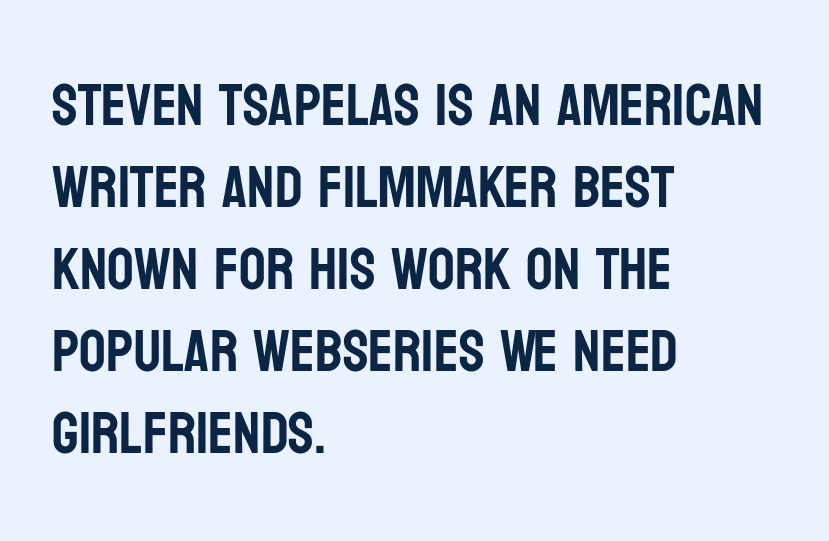
{"serif": "no", "italic": "no", "width": "condensed", "stroke_contrast": "low", "x_height": "large", "monospaced": "no", "underline": "no", "align": "left", "line_spacing": "normal", "line_spacing_ratio": 1.39, "letter_spacing": "normal", "letter_spacing_em": 0.0, "glyph_px": 59}
